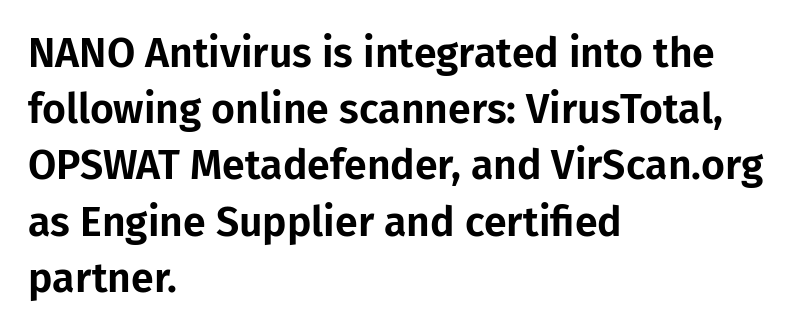
Type without underlining. Alignment: flush left. Observe the absence of serifs on each vertical stroke in this sample. Think of a printed novel: that variable character pitch is what you see here. How would I describe the line gaps? Plain and ordinary. This rendering leaves character spacing at its baseline value.
